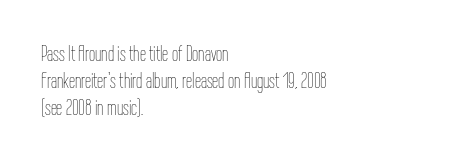
{"italic": "no", "bold": "no", "underline": "no", "align": "left", "line_spacing_ratio": 1.22, "letter_spacing": "normal", "letter_spacing_em": 0.0, "glyph_px": 22}
